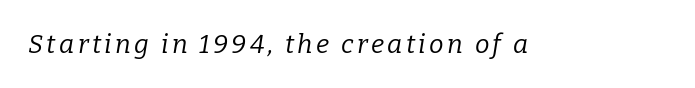
Q: Is the text bold? A: No.
Q: Is the text italic (slanted)? A: Yes, it leans right by about 9 degrees.
Q: Is the text underlined? A: No.
